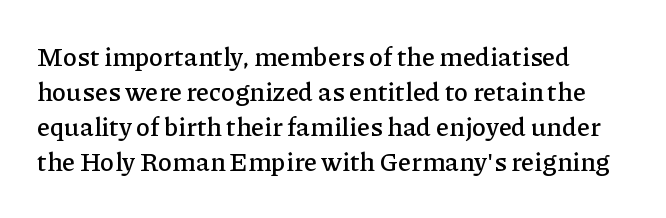
Q: Is the text italic (slanted)? A: No, it is upright.
Q: Is the text underlined? A: No.
Q: Is the spacing between letters normal or unusually wide? A: Normal.
Q: Is the spacing between lines tight, normal or loose? A: Normal.
